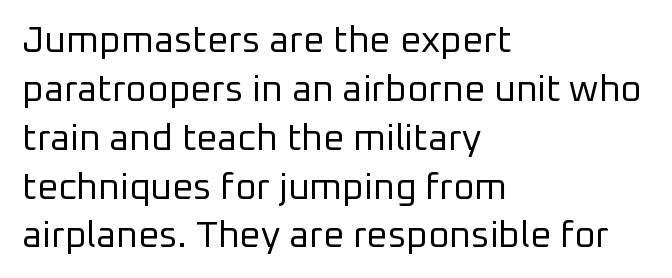
{"serif": "no", "italic": "no", "bold": "no", "weight": "regular", "width": "normal", "stroke_contrast": "low", "x_height": "medium", "monospaced": "no", "underline": "no", "align": "left", "line_spacing": "normal", "line_spacing_ratio": 1.32, "letter_spacing": "normal", "letter_spacing_em": 0.0, "glyph_px": 37}
